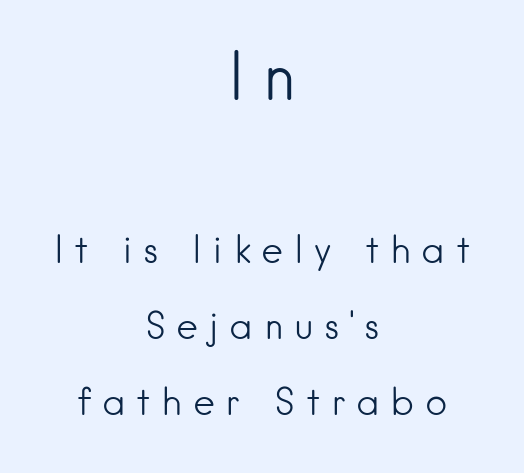
Letter spacing: wide. Does the leading feel generous? Absolutely, it's lavish. The letters stand straight up with perfectly vertical stems. Summary of weight: not heavy and not bold. Type without underlining. The characters display no serif detailing; their extremities are plain.
